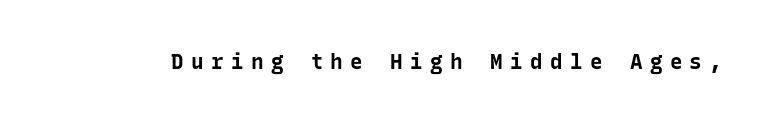
Someone cranked the tracking dial way up on this one. Glance below the letters and you will spot only blank space. The font is running at its bold setting. Upright lettering throughout.
